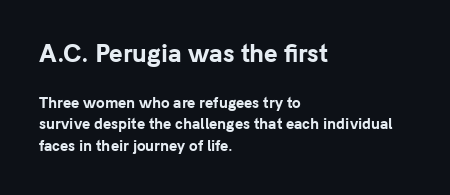
Q: Is the text bold? A: Yes.
Q: Is the text italic (slanted)? A: No, it is upright.
Q: Is the text underlined? A: No.
Q: How is the paragraph aligned? A: Left-aligned.
Q: Is the spacing between letters normal or unusually wide? A: Normal.
Q: Is the spacing between lines tight, normal or loose? A: Normal.
Q: Which block of text is set in a larger size, the first (top) or the second (bottom)? A: The first (top) one.
